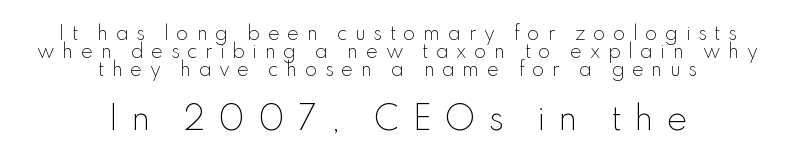
{"serif": "no", "italic": "no", "bold": "no", "weight": "light", "width": "normal", "stroke_contrast": "low", "x_height": "small", "monospaced": "no", "underline": "no", "align": "center", "line_spacing": "tight", "line_spacing_ratio": 1.01, "letter_spacing": "wide", "letter_spacing_em": 0.41, "larger_block": "second", "size_ratio": 1.72, "glyph_px": 31}
